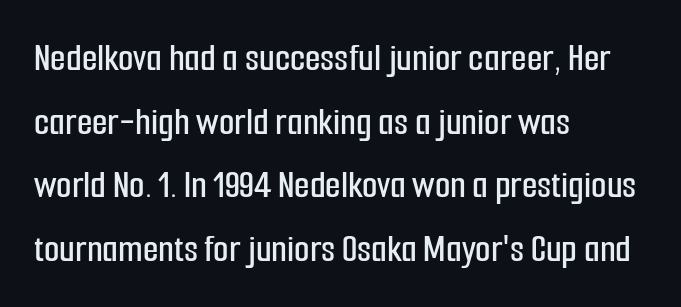
Q: Is the text italic (slanted)? A: No, it is upright.
Q: Is the typeface a serif or a sans-serif typeface? A: Sans-serif.
Q: Is the text underlined? A: No.
Q: How is the paragraph aligned? A: Left-aligned.
Q: Is the spacing between letters normal or unusually wide? A: Normal.
Q: Is the spacing between lines tight, normal or loose? A: Normal.
Q: Width (condensed, normal, or wide)? A: Condensed.
Q: Stroke contrast? A: Low.
Q: x-height? A: Medium.
Q: Monospaced? A: No.
